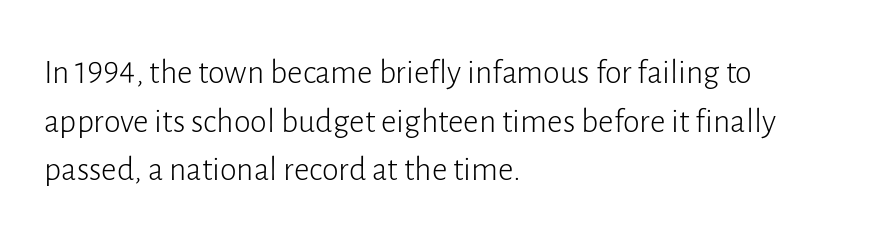
Q: Is the text bold? A: No.
Q: Is the text italic (slanted)? A: No, it is upright.
Q: Is the typeface a serif or a sans-serif typeface? A: Sans-serif.
Q: Is the text underlined? A: No.
Q: How is the paragraph aligned? A: Left-aligned.
Q: Is the spacing between letters normal or unusually wide? A: Normal.
Q: Is the spacing between lines tight, normal or loose? A: Normal.
Q: Width (condensed, normal, or wide)? A: Normal.
Q: Stroke contrast? A: Low.
Q: x-height? A: Medium.
Q: Monospaced? A: No.
